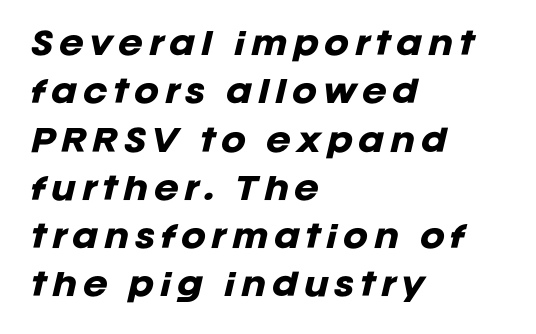
Q: Is the text bold? A: Yes.
Q: Is the text italic (slanted)? A: Yes, it leans right by about 12 degrees.
Q: Is the text underlined? A: No.
Q: How is the paragraph aligned? A: Left-aligned.
Q: Is the spacing between lines tight, normal or loose? A: Normal.
Q: Width (condensed, normal, or wide)? A: Normal.
Q: Stroke contrast? A: Low.
Q: x-height? A: Large.
Q: Monospaced? A: No.
